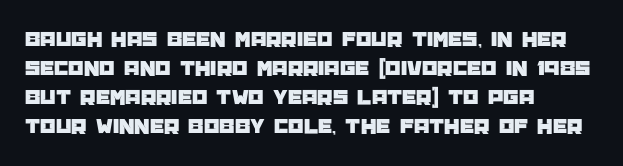
It's the straight-up-and-down kind of type. The horizontal fit of the characters is conventional and even. These lines are set flush left with a ragged right edge. Glance below the letters and you will spot only blank space.
